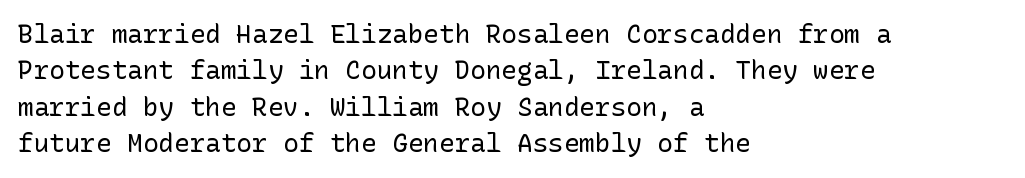
Q: Is the text bold? A: No.
Q: Is the text italic (slanted)? A: No, it is upright.
Q: Is the text underlined? A: No.
Q: How is the paragraph aligned? A: Left-aligned.
Q: Is the spacing between letters normal or unusually wide? A: Normal.
Q: Is the spacing between lines tight, normal or loose? A: Normal.
